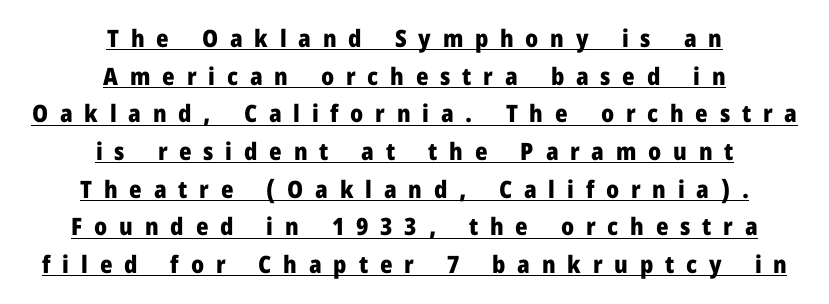
Q: Is the text bold? A: Yes.
Q: Is the text italic (slanted)? A: No, it is upright.
Q: Is the text underlined? A: Yes.
Q: How is the paragraph aligned? A: Centered.
Q: Is the spacing between letters normal or unusually wide? A: Unusually wide.
Q: Is the spacing between lines tight, normal or loose? A: Normal.
